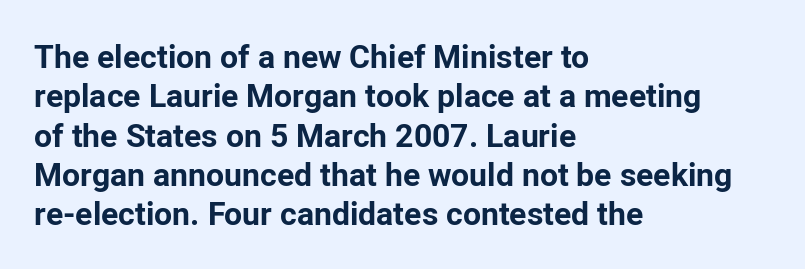
The image shows 32 px bold sans-serif type, upright; set left-aligned, line spacing 1.23x, normal letter spacing, not underlined; low stroke contrast and a medium x-height.
